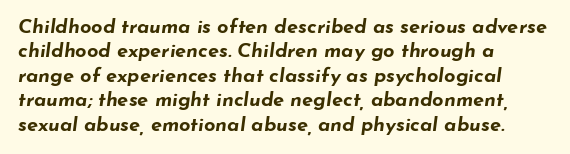
Q: Is the text bold? A: Yes.
Q: Is the text italic (slanted)? A: Yes, it leans right by about 7 degrees.
Q: Is the text underlined? A: No.
Q: How is the paragraph aligned? A: Left-aligned.
Q: Is the spacing between letters normal or unusually wide? A: Normal.
